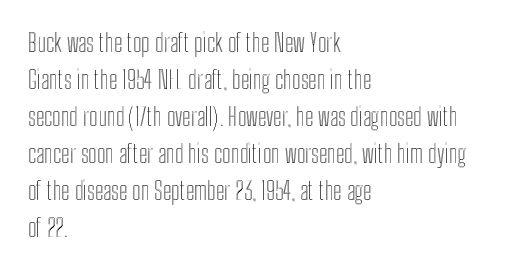
This is roman type, the default non-slanted kind. The lines in this sample share a left origin and differ only in where they stop. Glance below the letters and you will spot only blank space. The line-height multiplier appears to be the usual default. No extra tracking has been applied to these lines.
